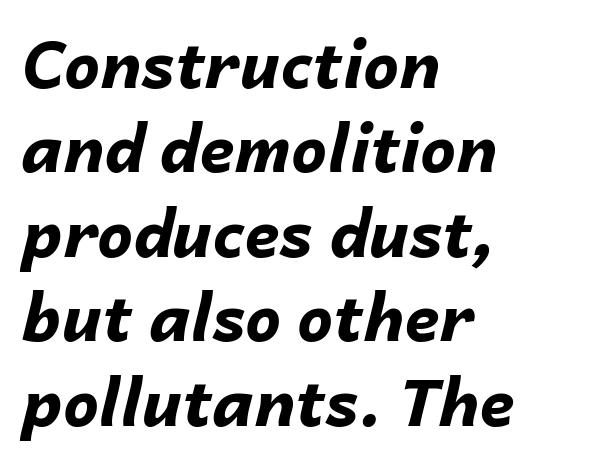
This sample uses plain, unmodified letter spacing. The rendering uses natural spacing where letterforms have individual widths. Pretty heavy lettering here — definitely bold. Observe the lean: these are italic letterforms.
